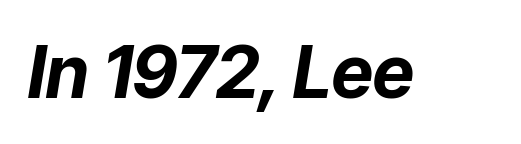
Q: Is the text bold? A: Yes.
Q: Is the text italic (slanted)? A: Yes, it leans right by about 9 degrees.
Q: Is the text underlined? A: No.
Q: Is the spacing between letters normal or unusually wide? A: Normal.
Q: Width (condensed, normal, or wide)? A: Normal.
Q: Stroke contrast? A: Low.
Q: x-height? A: Medium.
Q: Monospaced? A: No.
